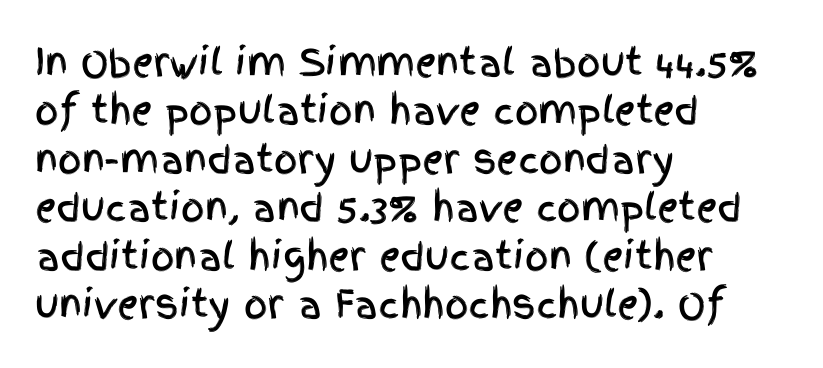
Q: Is the text italic (slanted)? A: No, it is upright.
Q: Is the typeface a serif or a sans-serif typeface? A: Sans-serif.
Q: Is the text underlined? A: No.
Q: How is the paragraph aligned? A: Left-aligned.
Q: Is the spacing between letters normal or unusually wide? A: Normal.
Q: Is the spacing between lines tight, normal or loose? A: Normal.
Q: Width (condensed, normal, or wide)? A: Condensed.
Q: x-height? A: Large.
Q: Monospaced? A: No.
